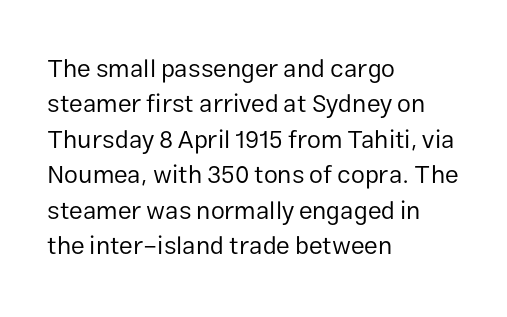
The image shows 25 px text type, upright; set left-aligned, normal line spacing (1.42x), normal letter spacing, not underlined.
